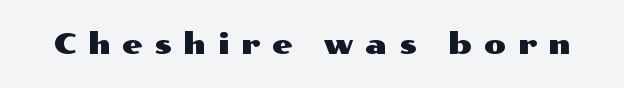
Q: Is the text italic (slanted)? A: No, it is upright.
Q: Is the typeface a serif or a sans-serif typeface? A: Sans-serif.
Q: Is the text underlined? A: No.
Q: Is the spacing between letters normal or unusually wide? A: Unusually wide.
Q: Width (condensed, normal, or wide)? A: Wide.
Q: Stroke contrast? A: Medium.
Q: x-height? A: Medium.
Q: Monospaced? A: No.
